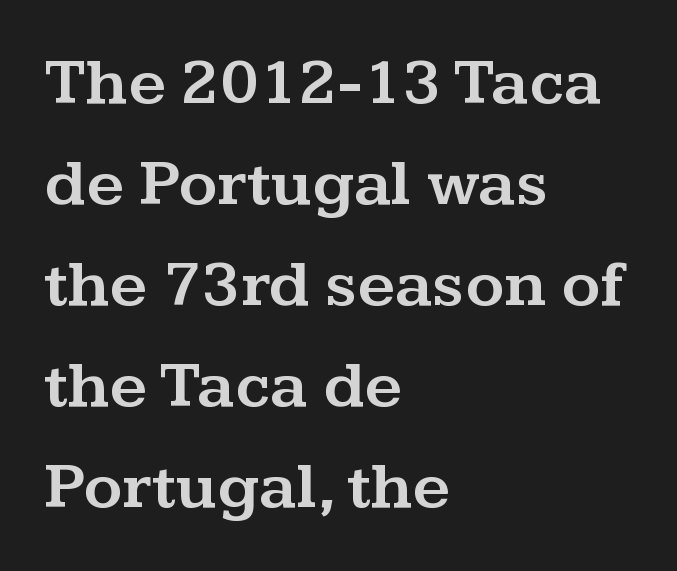
Q: Is the text italic (slanted)? A: No, it is upright.
Q: Is the typeface a serif or a sans-serif typeface? A: Serif.
Q: Is the text underlined? A: No.
Q: How is the paragraph aligned? A: Left-aligned.
Q: Is the spacing between letters normal or unusually wide? A: Normal.
Q: Is the spacing between lines tight, normal or loose? A: Normal.
Q: Width (condensed, normal, or wide)? A: Wide.
Q: Stroke contrast? A: Medium.
Q: x-height? A: Medium.
Q: Monospaced? A: No.
